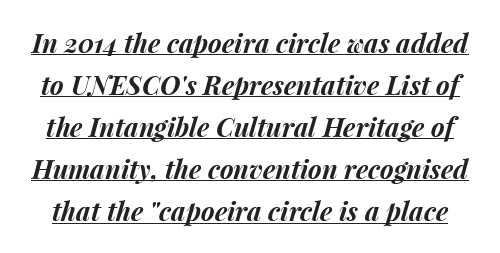
{"italic": "yes", "lean": "right", "slant_degrees": 15, "bold": "yes", "underline": "yes", "line_spacing": "normal", "line_spacing_ratio": 1.62, "letter_spacing": "normal", "letter_spacing_em": 0.0, "glyph_px": 26}
